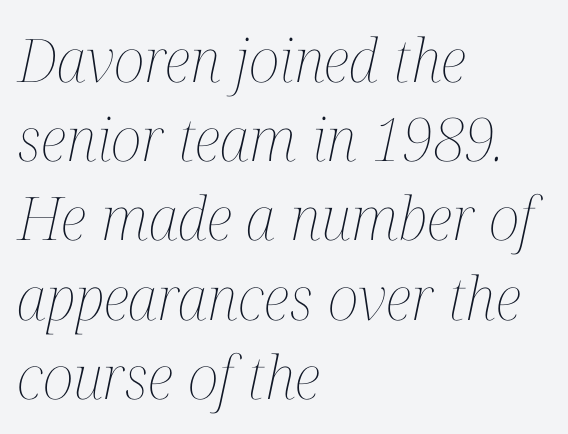
Q: Is the text bold? A: No.
Q: Is the text italic (slanted)? A: Yes, it leans right by about 12 degrees.
Q: Is the text underlined? A: No.
Q: How is the paragraph aligned? A: Left-aligned.
Q: Is the spacing between letters normal or unusually wide? A: Normal.
Q: Is the spacing between lines tight, normal or loose? A: Normal.
Q: Width (condensed, normal, or wide)? A: Condensed.
Q: Stroke contrast? A: Medium.
Q: x-height? A: Medium.
Q: Monospaced? A: No.
